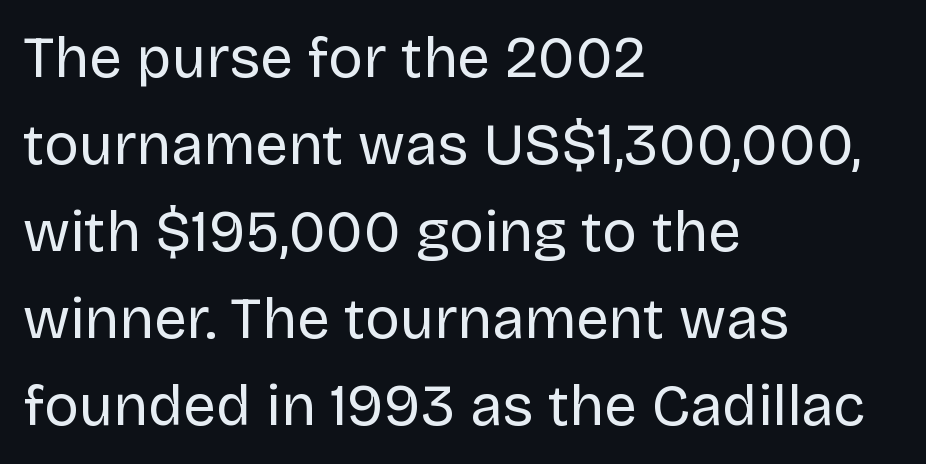
Q: Is the text bold? A: No.
Q: Is the text italic (slanted)? A: No, it is upright.
Q: Is the typeface a serif or a sans-serif typeface? A: Sans-serif.
Q: Is the text underlined? A: No.
Q: How is the paragraph aligned? A: Left-aligned.
Q: Is the spacing between letters normal or unusually wide? A: Normal.
Q: Is the spacing between lines tight, normal or loose? A: Normal.
Q: Width (condensed, normal, or wide)? A: Normal.
Q: Stroke contrast? A: Low.
Q: x-height? A: Large.
Q: Monospaced? A: No.
